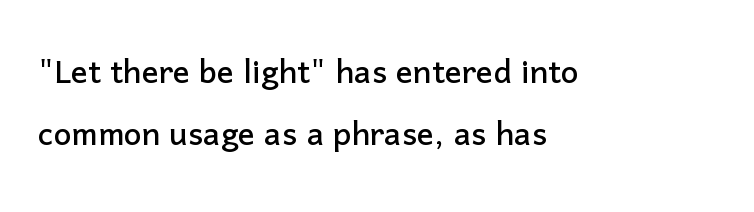
The image shows 42 px sans-serif type, upright; set left-aligned, normal line spacing (1.48x), normal letter spacing, not underlined; low stroke contrast and a medium x-height.
